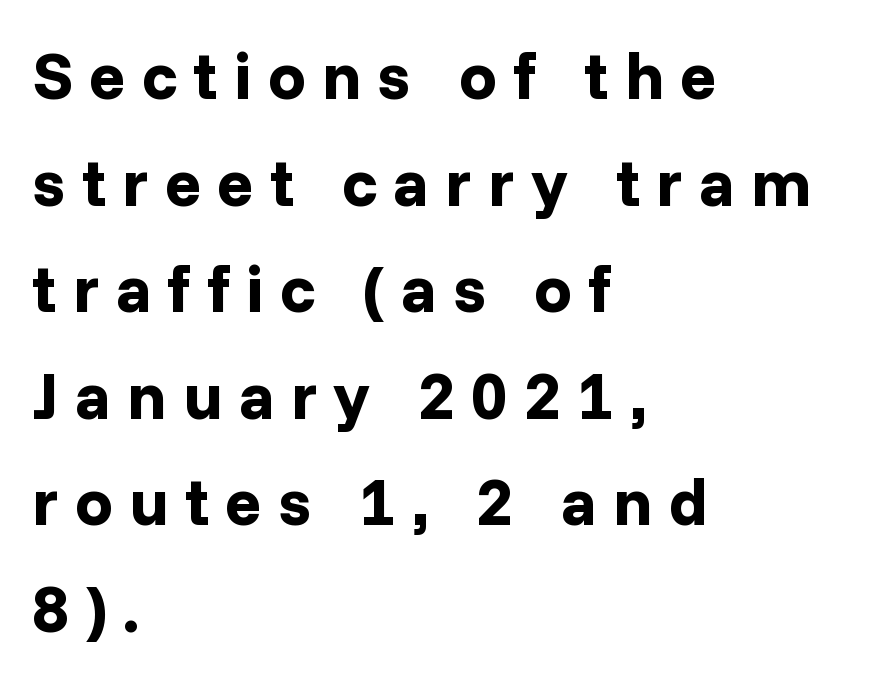
{"serif": "no", "italic": "no", "bold": "yes", "weight": "bold", "width": "normal", "stroke_contrast": "low", "x_height": "medium", "monospaced": "no", "underline": "no", "align": "left", "line_spacing": "normal", "line_spacing_ratio": 1.59, "letter_spacing": "wide", "letter_spacing_em": 0.24, "glyph_px": 67}
